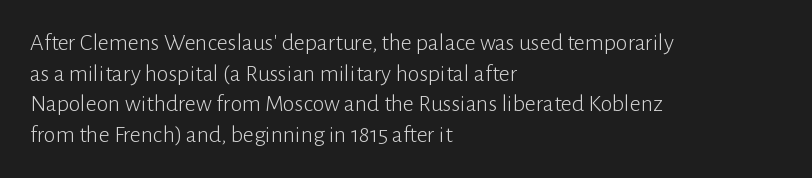
Is the type heavy? It reads as light-to-regular instead. Leftover space on each line is placed entirely after the last word. Characters follow at the spacing the type designer built in. The passage shown stacks its lines at a standard gap.
